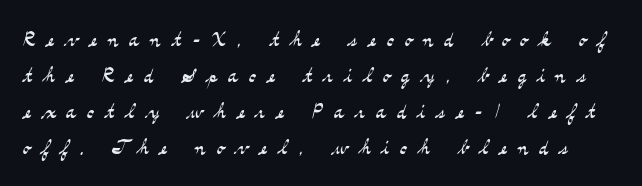
Q: Is the text bold? A: No.
Q: Is the text italic (slanted)? A: Yes.
Q: Is the text underlined? A: No.
Q: Is the spacing between letters normal or unusually wide? A: Unusually wide.
Q: Is the spacing between lines tight, normal or loose? A: Normal.
